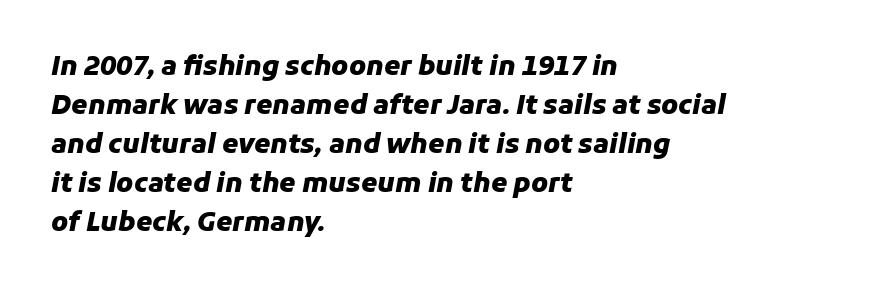
{"italic": "yes", "lean": "right", "slant_degrees": 11, "bold": "yes", "underline": "no", "align": "left", "line_spacing": "normal", "line_spacing_ratio": 1.5, "letter_spacing": "normal", "letter_spacing_em": 0.0, "glyph_px": 26}
